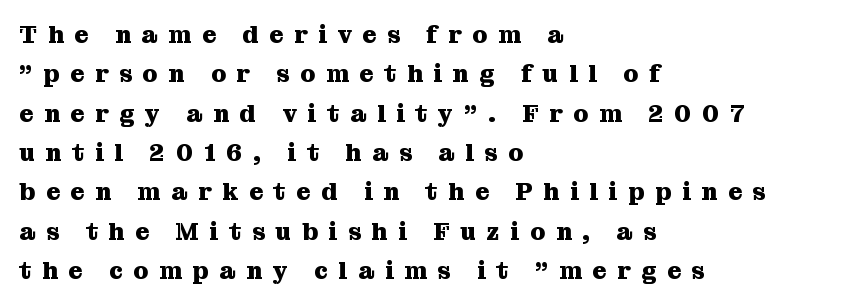
The image shows 24 px bold type, upright; set left-aligned, normal line spacing (1.64x), unusually wide letter spacing (+0.45 em), not underlined.
